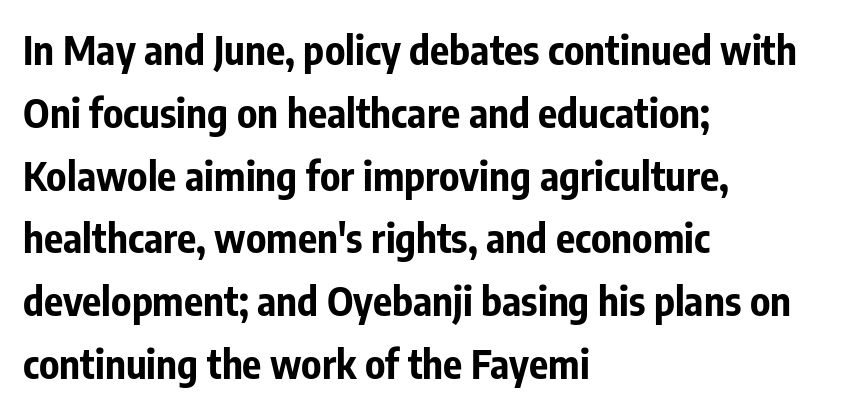
Regarding serifs, this sample does without them. Each line starts at the same left margin while the right side varies. A typesetter would mark this as roman, not italic. Vertical spacing — default.
